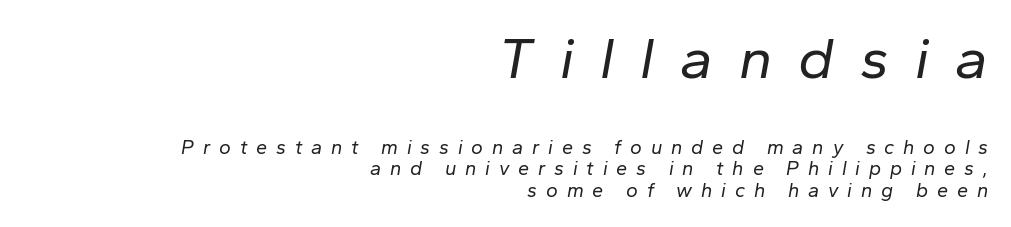
The lines are quadded right. Is the letter spacing exaggerated? Yes — the characters are pushed far apart. No letter is thick-stroked: the sample isn't bold. These lines huddle together more closely than default settings would place them. Quick note: italic. This sample has the flowing, uneven cadence of proportional lettering.
